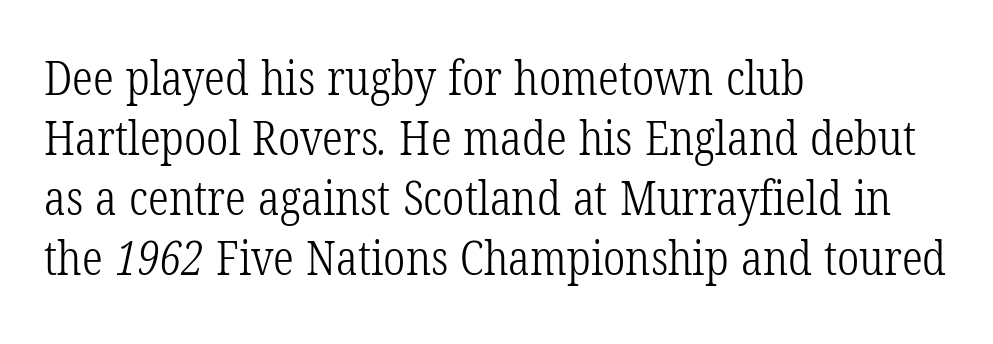
The image shows 47 px light, condensed serif type; set left-aligned, normal line spacing (1.28x), normal letter spacing, not underlined; low stroke contrast and a medium x-height.
